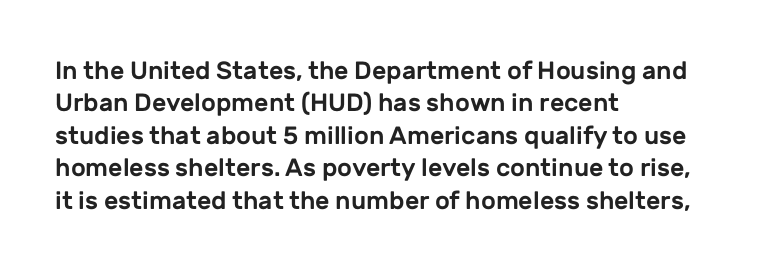
{"italic": "no", "underline": "no", "align": "left", "line_spacing": "normal", "line_spacing_ratio": 1.3, "letter_spacing": "normal", "letter_spacing_em": 0.0, "glyph_px": 25}
